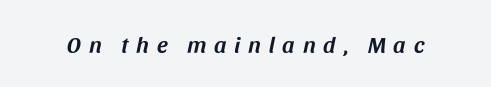
Q: Is the text italic (slanted)? A: Yes, it leans right by about 11 degrees.
Q: Is the text underlined? A: No.
Q: Is the spacing between letters normal or unusually wide? A: Unusually wide.
